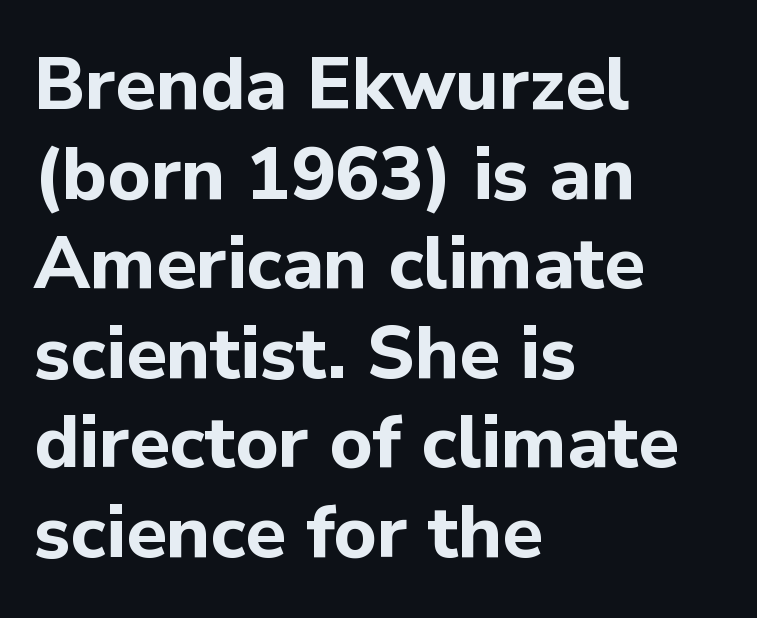
Q: Is the text bold? A: Yes.
Q: Is the text italic (slanted)? A: No, it is upright.
Q: Is the typeface a serif or a sans-serif typeface? A: Sans-serif.
Q: Is the text underlined? A: No.
Q: How is the paragraph aligned? A: Left-aligned.
Q: Is the spacing between letters normal or unusually wide? A: Normal.
Q: Width (condensed, normal, or wide)? A: Normal.
Q: Stroke contrast? A: Low.
Q: x-height? A: Medium.
Q: Monospaced? A: No.
